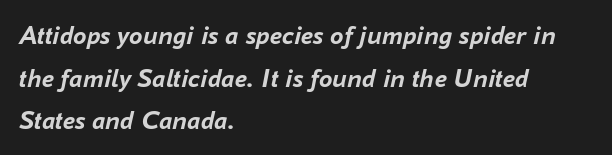
{"italic": "yes", "lean": "right", "slant_degrees": 16, "bold": "yes", "underline": "no", "align": "left", "line_spacing": "normal", "line_spacing_ratio": 1.58, "letter_spacing": "normal", "letter_spacing_em": 0.0, "glyph_px": 27}
